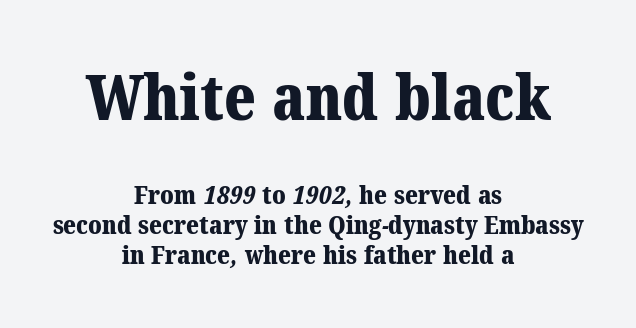
The image shows 64 px bold serif type; set centered, tight line spacing (1.15x), normal letter spacing, not underlined; the first (top) block is 2.46x larger; medium stroke contrast and a medium x-height.
